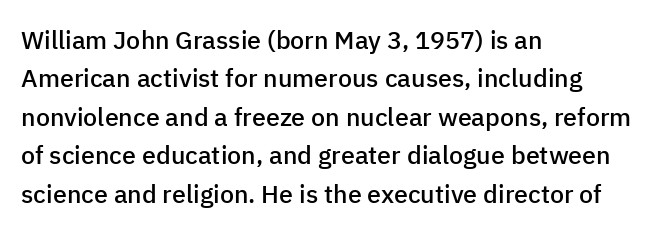
The image shows 25 px text type, upright; set left-aligned, normal line spacing (1.54x), normal letter spacing, not underlined.
